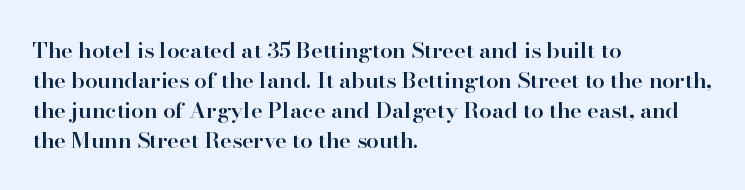
The image shows 22 px text type, upright; set left-aligned, normal line spacing (1.36x), normal letter spacing, not underlined.
